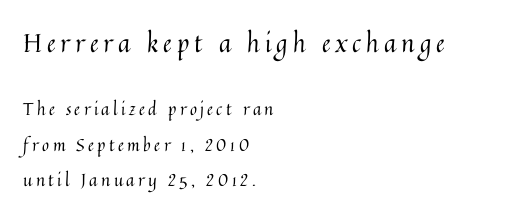
The image shows 25 px text type; set left-aligned, loose line spacing (2.09x), unusually wide letter spacing (+0.2 em), not underlined; the first (top) block is 1.47x larger.
